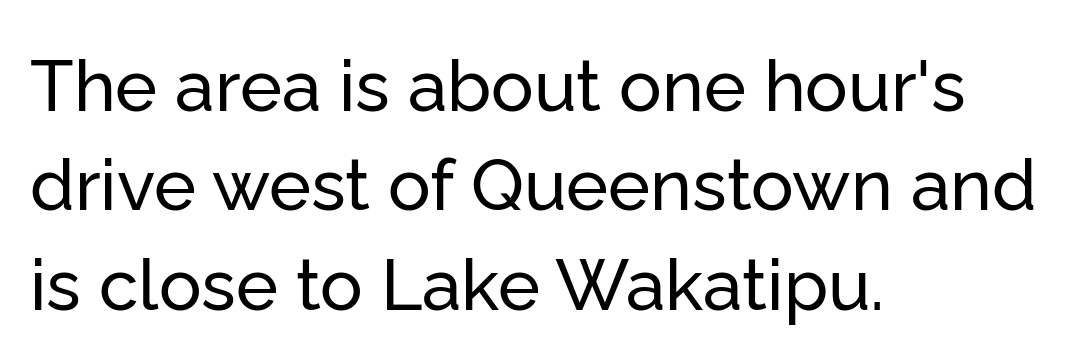
Q: Is the text italic (slanted)? A: No, it is upright.
Q: Is the typeface a serif or a sans-serif typeface? A: Sans-serif.
Q: Is the text underlined? A: No.
Q: How is the paragraph aligned? A: Left-aligned.
Q: Is the spacing between letters normal or unusually wide? A: Normal.
Q: Is the spacing between lines tight, normal or loose? A: Normal.
Q: Width (condensed, normal, or wide)? A: Normal.
Q: Stroke contrast? A: Low.
Q: x-height? A: Medium.
Q: Monospaced? A: No.
